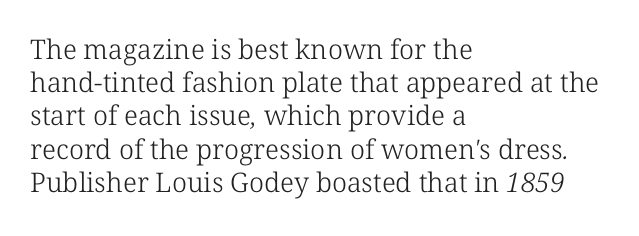
{"bold": "no", "underline": "no", "align": "left", "line_spacing_ratio": 1.23, "letter_spacing": "normal", "letter_spacing_em": 0.0, "glyph_px": 27}
